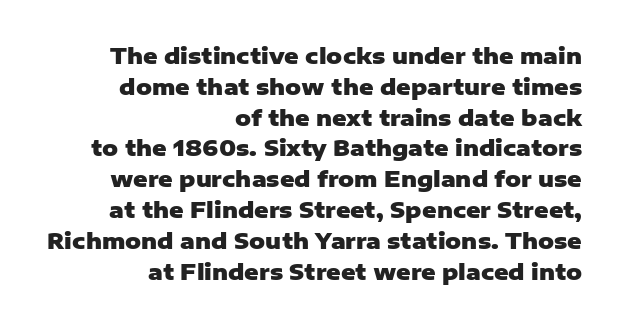
{"italic": "no", "bold": "yes", "underline": "no", "align": "right", "line_spacing": "normal", "line_spacing_ratio": 1.4, "letter_spacing": "normal", "letter_spacing_em": 0.0, "glyph_px": 22}
